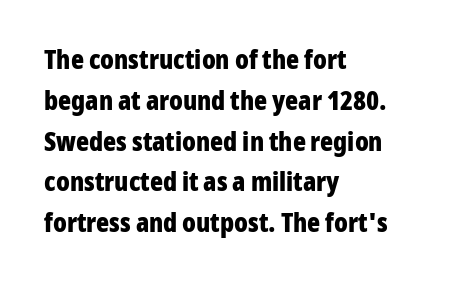
This is the regular roman posture of the typeface. Regarding leading, the lines here are spaced in the standard way. Heft: maximum for text — a bold. The specimen omits any rule beneath the text block's lines.
